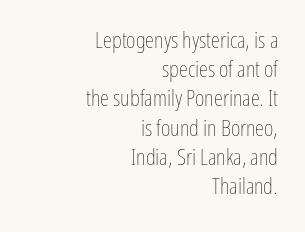
Q: Is the text bold? A: No.
Q: Is the text italic (slanted)? A: No, it is upright.
Q: Is the text underlined? A: No.
Q: How is the paragraph aligned? A: Right-aligned.
Q: Is the spacing between letters normal or unusually wide? A: Normal.
Q: Is the spacing between lines tight, normal or loose? A: Normal.
